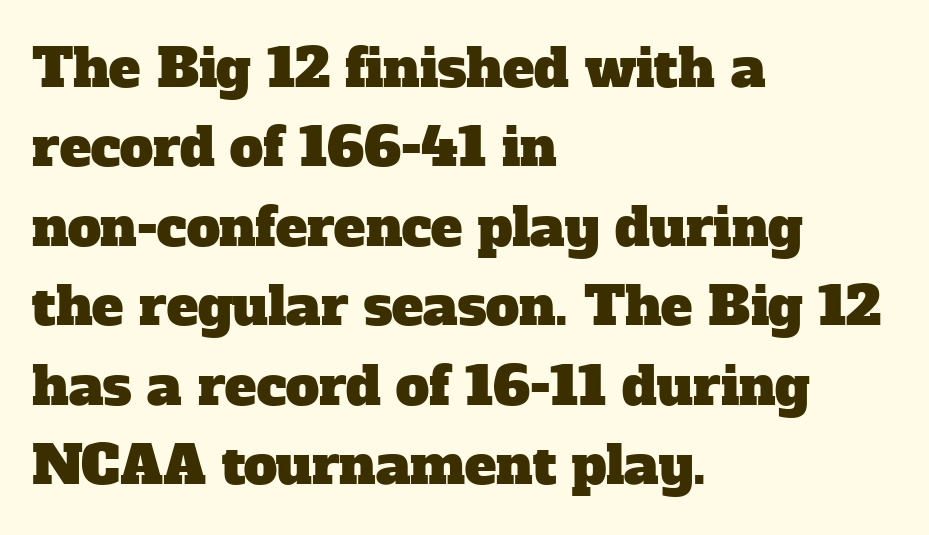
The image shows 53 px serif type; set left-aligned, normal line spacing (1.5x), normal letter spacing, not underlined; low stroke contrast and a medium x-height.
